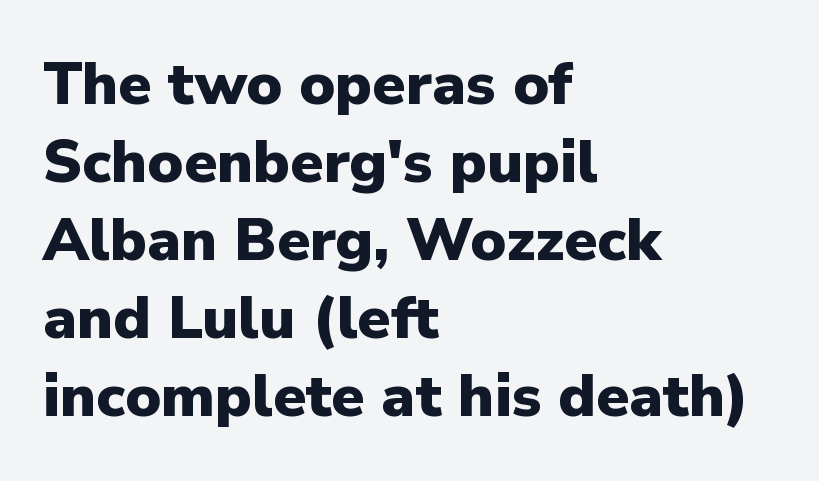
{"serif": "no", "italic": "no", "bold": "yes", "weight": "heavy", "width": "normal", "stroke_contrast": "low", "x_height": "medium", "monospaced": "no", "underline": "no", "align": "left", "line_spacing": "normal", "line_spacing_ratio": 1.3, "letter_spacing": "normal", "letter_spacing_em": 0.0, "glyph_px": 60}
